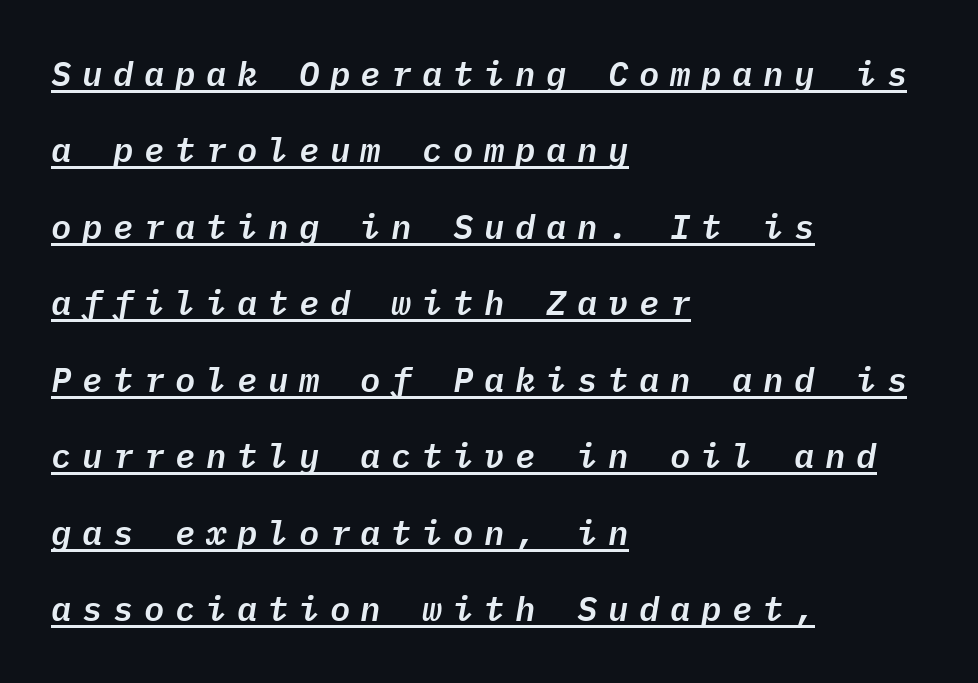
Q: Is the text italic (slanted)? A: Yes, it leans right by about 9 degrees.
Q: Is the text underlined? A: Yes.
Q: How is the paragraph aligned? A: Left-aligned.
Q: Is the spacing between letters normal or unusually wide? A: Unusually wide.
Q: Is the spacing between lines tight, normal or loose? A: Loose.
Q: Width (condensed, normal, or wide)? A: Normal.
Q: Stroke contrast? A: Low.
Q: x-height? A: Medium.
Q: Monospaced? A: Yes.
